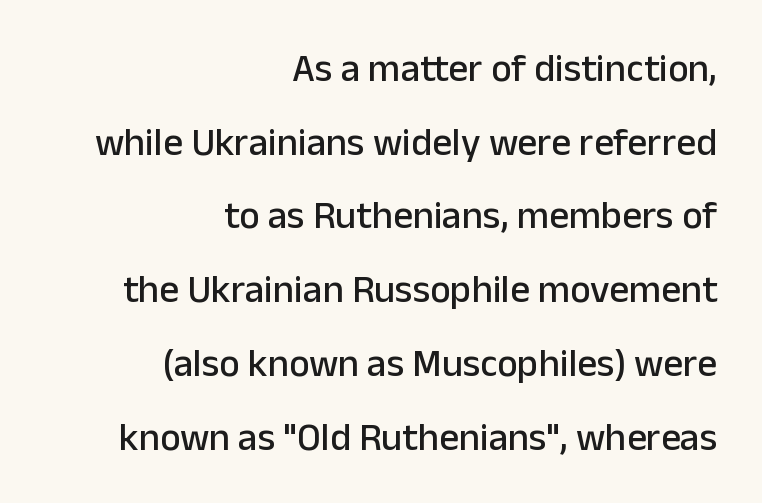
Q: Is the text italic (slanted)? A: No, it is upright.
Q: Is the typeface a serif or a sans-serif typeface? A: Sans-serif.
Q: Is the text underlined? A: No.
Q: How is the paragraph aligned? A: Right-aligned.
Q: Is the spacing between letters normal or unusually wide? A: Normal.
Q: Width (condensed, normal, or wide)? A: Normal.
Q: Stroke contrast? A: Low.
Q: x-height? A: Medium.
Q: Monospaced? A: No.
